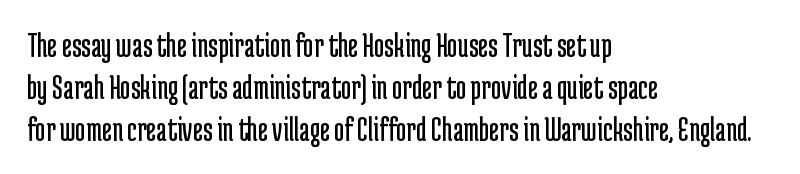
{"serif": "no", "italic": "no", "bold": "no", "weight": "regular", "width": "condensed", "stroke_contrast": "low", "x_height": "medium", "monospaced": "no", "underline": "no", "align": "left", "line_spacing_ratio": 1.2, "letter_spacing": "normal", "letter_spacing_em": 0.0, "glyph_px": 35}
